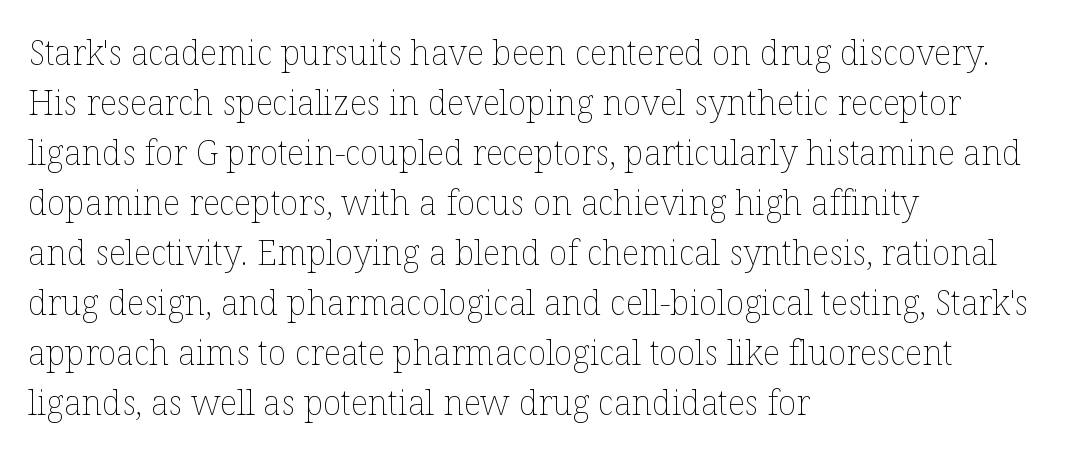
Q: Is the text bold? A: No.
Q: Is the text italic (slanted)? A: No, it is upright.
Q: Is the text underlined? A: No.
Q: How is the paragraph aligned? A: Left-aligned.
Q: Is the spacing between letters normal or unusually wide? A: Normal.
Q: Is the spacing between lines tight, normal or loose? A: Normal.
Q: Width (condensed, normal, or wide)? A: Normal.
Q: Stroke contrast? A: Low.
Q: x-height? A: Medium.
Q: Monospaced? A: No.
